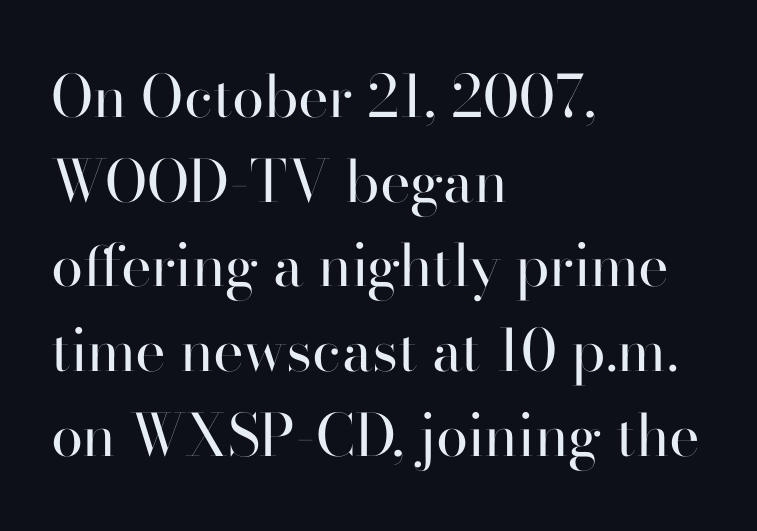
Every stem runs plumb, perpendicular to the baseline. The lines sit at an ordinary, default distance from one another. Descender tails drop into unmarked territory. The letters advance in unequal steps, a hallmark of proportional type. Is the stroke heavy? The answer is a plain regular-or-lighter. You can tell from the bare stems that sans-serif type was used.
